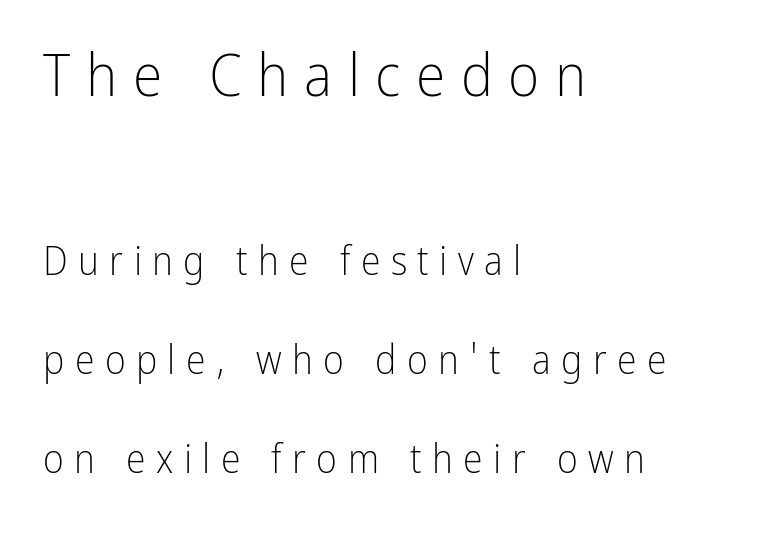
{"serif": "no", "italic": "no", "bold": "no", "weight": "light", "width": "condensed", "stroke_contrast": "low", "x_height": "medium", "monospaced": "no", "underline": "no", "align": "left", "line_spacing": "loose", "line_spacing_ratio": 2.48, "letter_spacing": "wide", "letter_spacing_em": 0.26, "larger_block": "first", "size_ratio": 1.5, "glyph_px": 60}
